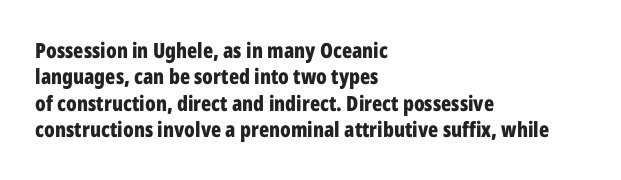
The image shows 21 px bold type, upright; set left-aligned, normal line spacing (1.26x), normal letter spacing, not underlined.
